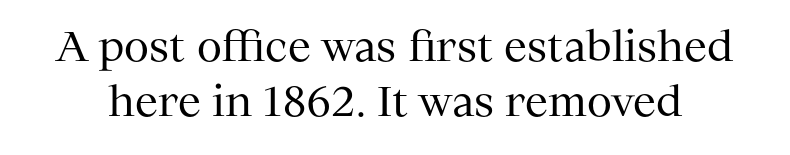
Short note: letters normally spaced. The face used here is proportionally spaced, like ordinary book or web type. The typography opts for an upright posture over an oblique one. Clear beneath every line of the passage.
